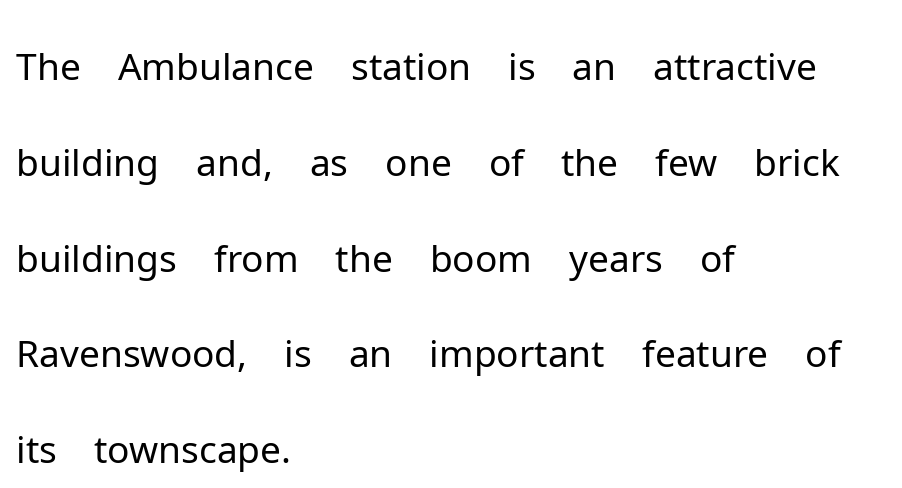
{"serif": "no", "italic": "no", "bold": "no", "weight": "light", "width": "normal", "stroke_contrast": "low", "x_height": "medium", "monospaced": "no", "underline": "no", "align": "left", "line_spacing": "normal", "line_spacing_ratio": 1.26, "letter_spacing": "normal", "letter_spacing_em": 0.0, "glyph_px": 76}
